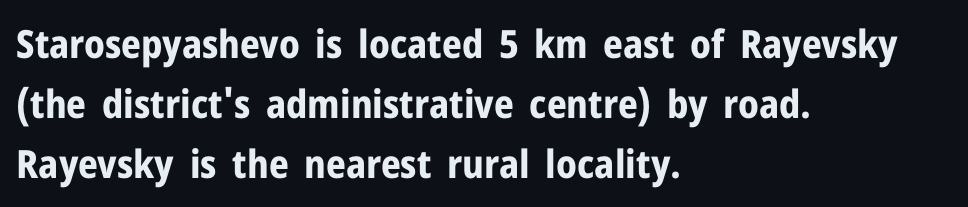
{"serif": "no", "italic": "no", "bold": "yes", "weight": "bold", "width": "normal", "stroke_contrast": "low", "x_height": "medium", "monospaced": "no", "underline": "no", "align": "left", "line_spacing": "normal", "line_spacing_ratio": 1.54, "letter_spacing": "normal", "letter_spacing_em": 0.0, "glyph_px": 39}
